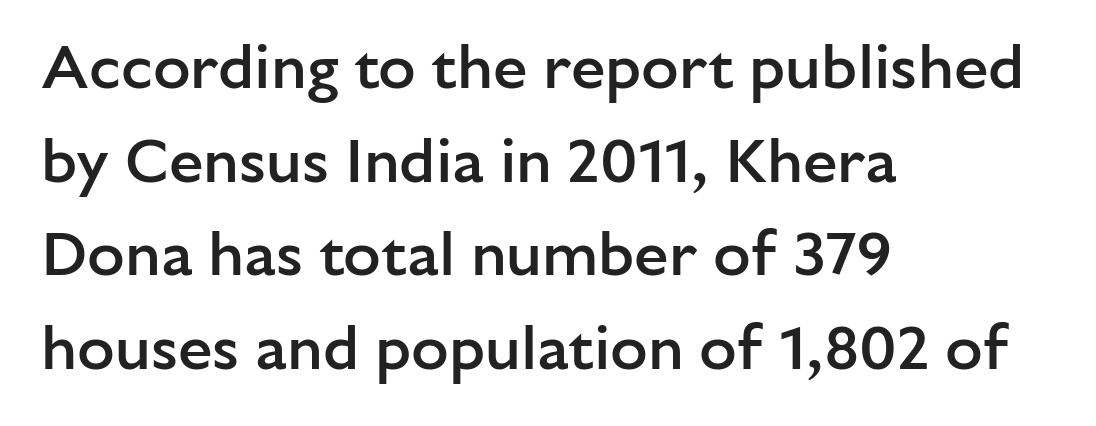
{"serif": "no", "italic": "no", "bold": "semi", "weight": "semibold", "width": "normal", "stroke_contrast": "low", "x_height": "medium", "monospaced": "no", "underline": "no", "align": "left", "line_spacing": "normal", "line_spacing_ratio": 1.51, "letter_spacing": "normal", "letter_spacing_em": 0.0, "glyph_px": 62}
